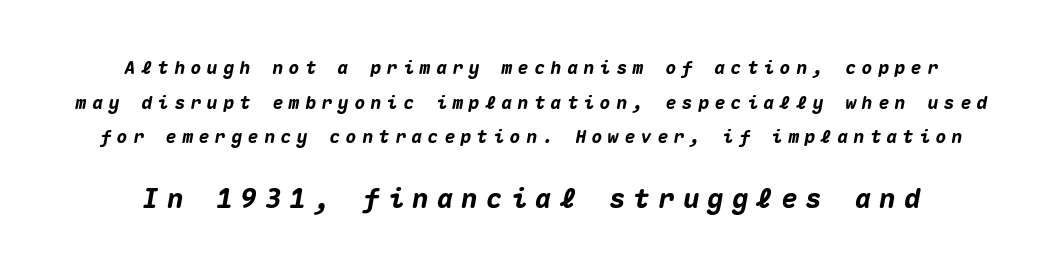
{"italic": "yes", "lean": "right", "slant_degrees": 10, "bold": "yes", "underline": "no", "line_spacing": "loose", "line_spacing_ratio": 1.92, "letter_spacing": "wide", "letter_spacing_em": 0.31, "larger_block": "second", "size_ratio": 1.5, "glyph_px": 27}
